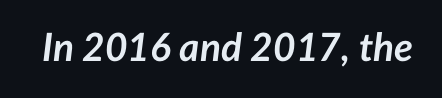
Q: Is the text bold? A: Yes.
Q: Is the text italic (slanted)? A: Yes, it leans right by about 7 degrees.
Q: Is the text underlined? A: No.
Q: Is the spacing between letters normal or unusually wide? A: Normal.
Q: Width (condensed, normal, or wide)? A: Normal.
Q: Stroke contrast? A: Low.
Q: x-height? A: Medium.
Q: Monospaced? A: No.
